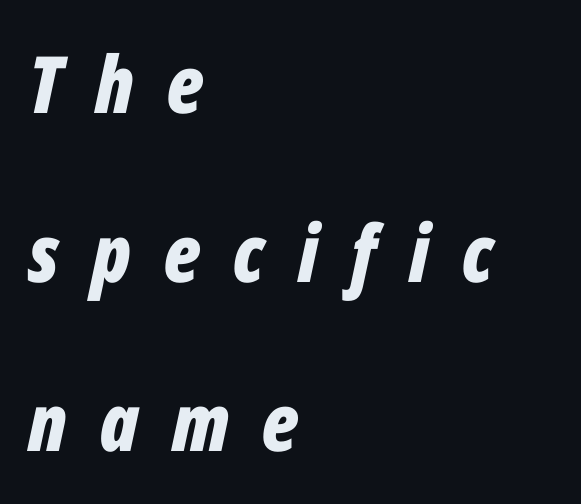
{"italic": "yes", "lean": "right", "slant_degrees": 12, "bold": "yes", "weight": "bold", "width": "condensed", "stroke_contrast": "low", "x_height": "medium", "monospaced": "no", "underline": "no", "align": "left", "line_spacing": "loose", "line_spacing_ratio": 2.14, "letter_spacing": "wide", "letter_spacing_em": 0.42, "glyph_px": 79}
